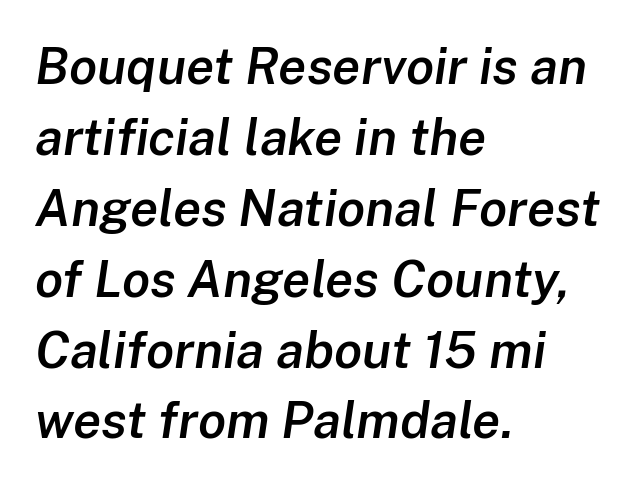
{"italic": "yes", "lean": "right", "slant_degrees": 8, "bold": "semi", "weight": "semibold", "width": "normal", "stroke_contrast": "low", "x_height": "medium", "monospaced": "no", "underline": "no", "align": "left", "line_spacing": "normal", "line_spacing_ratio": 1.39, "letter_spacing": "normal", "letter_spacing_em": 0.0, "glyph_px": 51}
